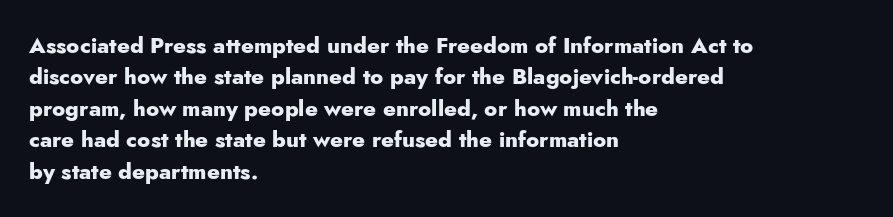
The image shows 22 px bold type, upright; set left-aligned, normal line spacing (1.43x), normal letter spacing, not underlined.
